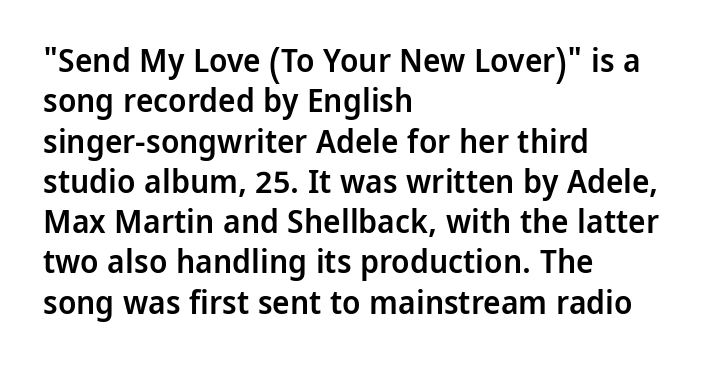
{"serif": "no", "italic": "no", "bold": "semi", "weight": "semibold", "width": "normal", "stroke_contrast": "low", "x_height": "medium", "monospaced": "no", "underline": "no", "align": "left", "line_spacing_ratio": 1.22, "letter_spacing": "normal", "letter_spacing_em": 0.0, "glyph_px": 33}
